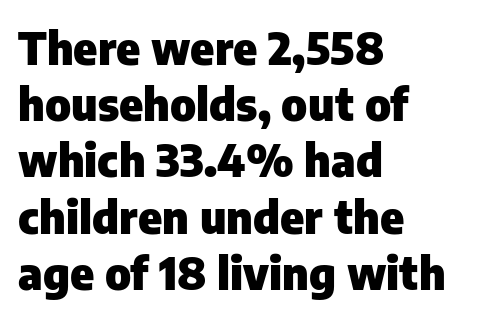
The image shows 45 px heavy sans-serif type, upright; set left-aligned, normal line spacing (1.25x), normal letter spacing, not underlined; low stroke contrast and a medium x-height.
